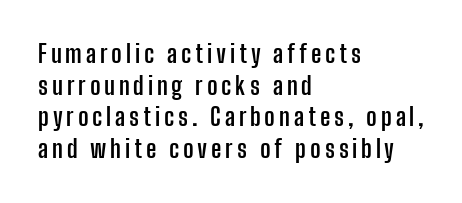
Q: Is the text bold? A: Yes.
Q: Is the text italic (slanted)? A: No, it is upright.
Q: Is the text underlined? A: No.
Q: How is the paragraph aligned? A: Left-aligned.
Q: Is the spacing between lines tight, normal or loose? A: Normal.
